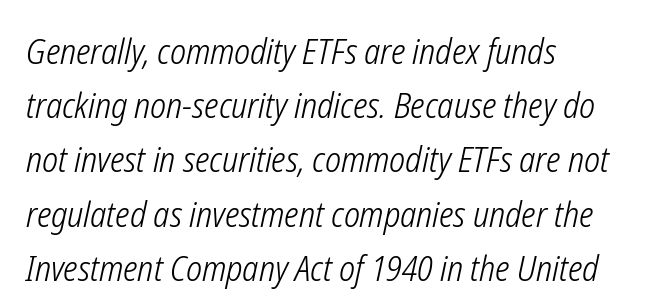
Q: Is the text bold? A: No.
Q: Is the text italic (slanted)? A: Yes, it leans right by about 12 degrees.
Q: Is the text underlined? A: No.
Q: How is the paragraph aligned? A: Left-aligned.
Q: Is the spacing between letters normal or unusually wide? A: Normal.
Q: Is the spacing between lines tight, normal or loose? A: Normal.
Q: Width (condensed, normal, or wide)? A: Condensed.
Q: Stroke contrast? A: Low.
Q: x-height? A: Medium.
Q: Monospaced? A: No.
